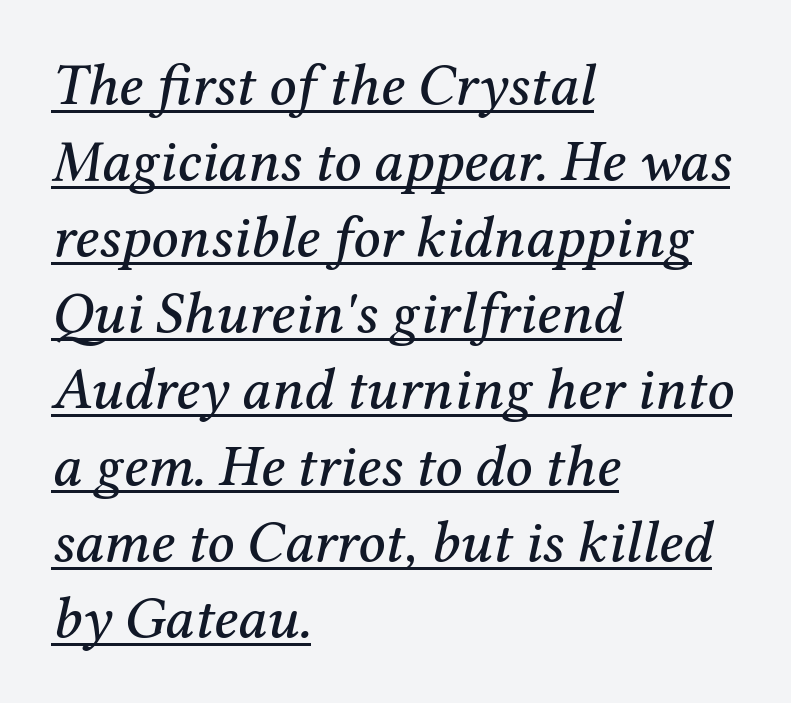
{"serif": "yes", "italic": "yes", "lean": "right", "slant_degrees": 12, "width": "normal", "stroke_contrast": "medium", "x_height": "medium", "monospaced": "no", "underline": "yes", "align": "left", "line_spacing": "normal", "line_spacing_ratio": 1.29, "letter_spacing": "normal", "letter_spacing_em": 0.0, "glyph_px": 59}
